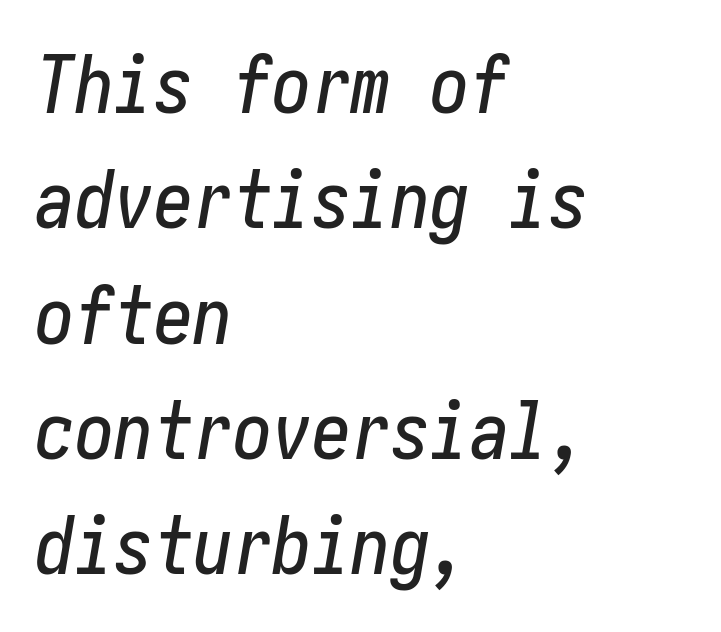
These lines were composed using italics. A typesetter would call this leading conventional body-copy spacing. Check the space under the baseline: it is left empty. These lines are set flush left with a ragged right edge. The gaps between neighbouring characters are ordinary and unremarkable.
